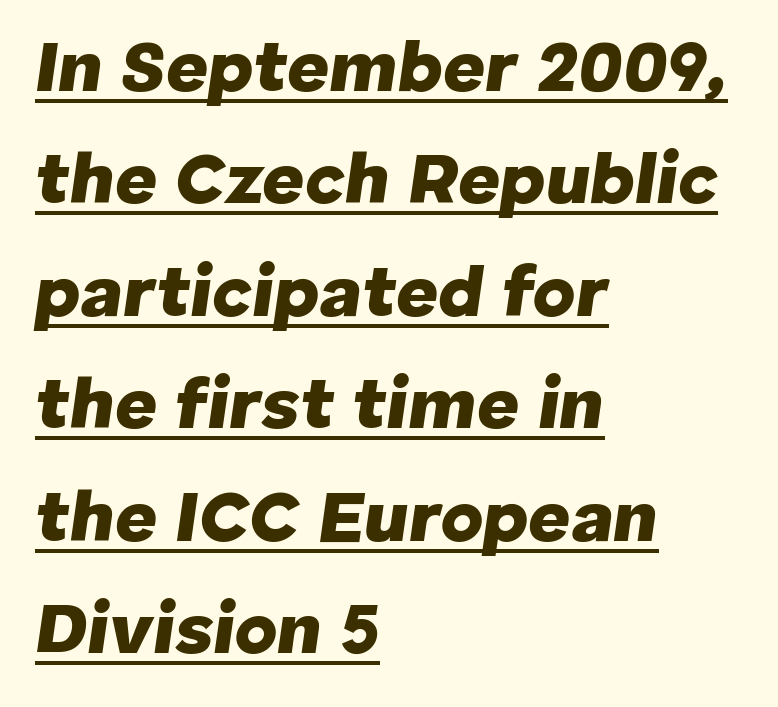
Character widths vary here, with narrow letters taking less room than wide ones. The text carries the slant typical of an italic or oblique font. Each line of the rendering has a horizontal stroke beneath the glyphs. The line-height multiplier appears to be the usual default. The ragged edge is on the right, which tells us the setting is flush left. Heavy-handed strokes throughout: this text is bold.
